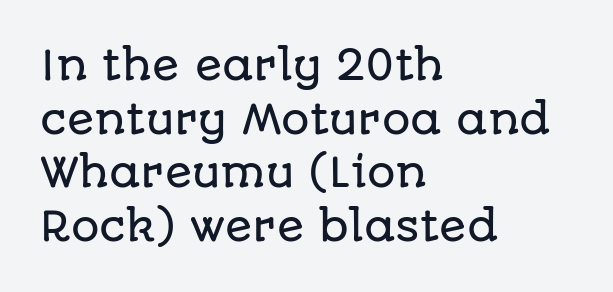
{"serif": "no", "italic": "no", "width": "normal", "stroke_contrast": "low", "x_height": "large", "monospaced": "no", "underline": "no", "align": "left", "line_spacing": "normal", "line_spacing_ratio": 1.34, "letter_spacing": "normal", "letter_spacing_em": 0.0, "glyph_px": 40}
